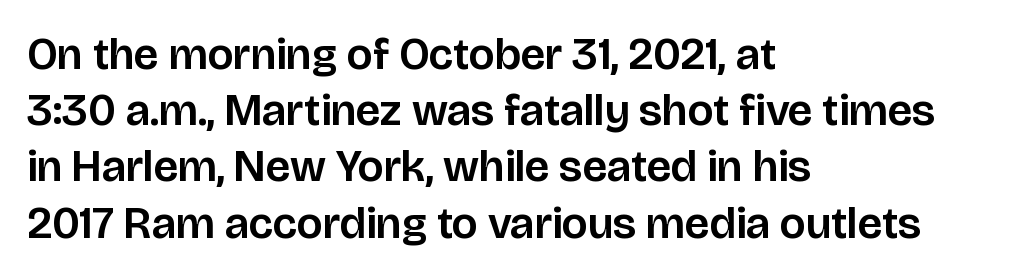
Q: Is the text italic (slanted)? A: No, it is upright.
Q: Is the typeface a serif or a sans-serif typeface? A: Sans-serif.
Q: Is the text underlined? A: No.
Q: How is the paragraph aligned? A: Left-aligned.
Q: Is the spacing between letters normal or unusually wide? A: Normal.
Q: Is the spacing between lines tight, normal or loose? A: Normal.
Q: Width (condensed, normal, or wide)? A: Normal.
Q: Stroke contrast? A: Low.
Q: x-height? A: Large.
Q: Monospaced? A: No.
